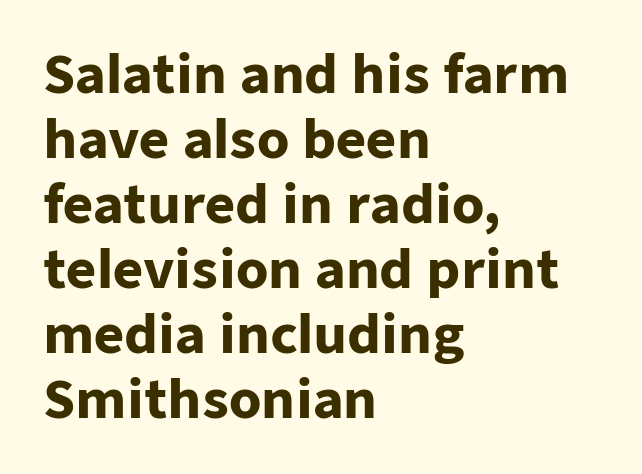
Q: Is the text bold? A: Yes.
Q: Is the text italic (slanted)? A: No, it is upright.
Q: Is the typeface a serif or a sans-serif typeface? A: Sans-serif.
Q: Is the text underlined? A: No.
Q: How is the paragraph aligned? A: Left-aligned.
Q: Is the spacing between letters normal or unusually wide? A: Normal.
Q: Is the spacing between lines tight, normal or loose? A: Normal.
Q: Width (condensed, normal, or wide)? A: Normal.
Q: Stroke contrast? A: Low.
Q: x-height? A: Medium.
Q: Monospaced? A: No.
